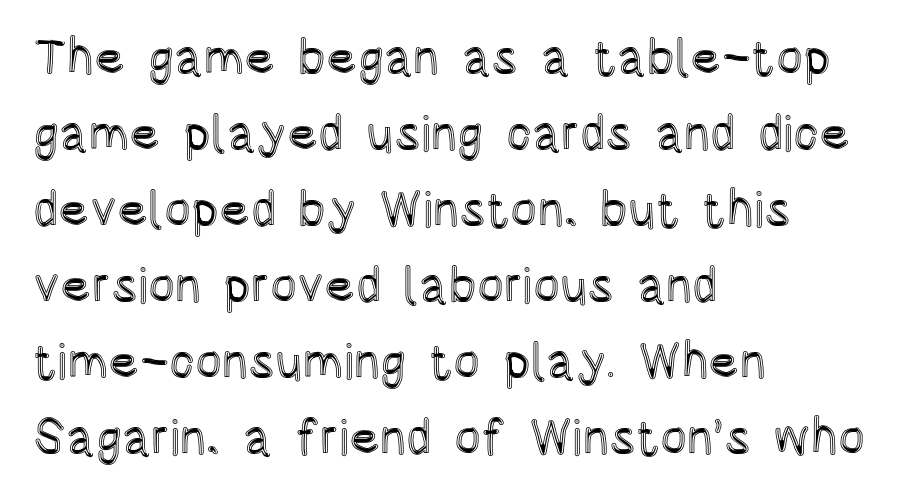
The image shows 50 px condensed type, upright; set left-aligned, normal line spacing (1.52x), normal letter spacing, not underlined; a large x-height.
